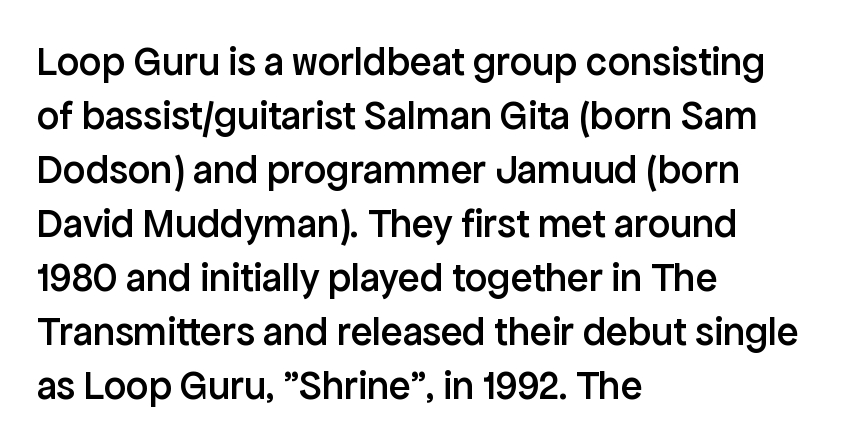
I'd call this a sans setting — the letters go barefoot. Typeset ragged right — the left edge is the straight one. This rendering leaves character spacing at its baseline value. Every letter is mildly thick-stroked: semibold rather than bold. The font's upright variant was chosen for this text.
